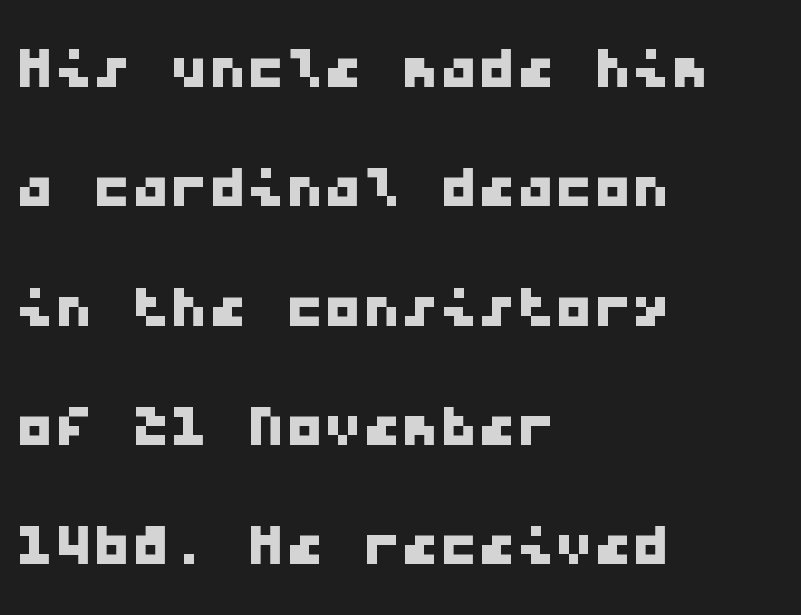
The compositor pushed each line to the left boundary. A typesetter would call this leading conventional body-copy spacing. You could call the tracking neutral — neither tight nor loose. Descenders hang freely into open space. The rendering uses typewriter-style spacing with identical character cells. Each letter's strokes conclude bluntly, with no projecting serifs.
